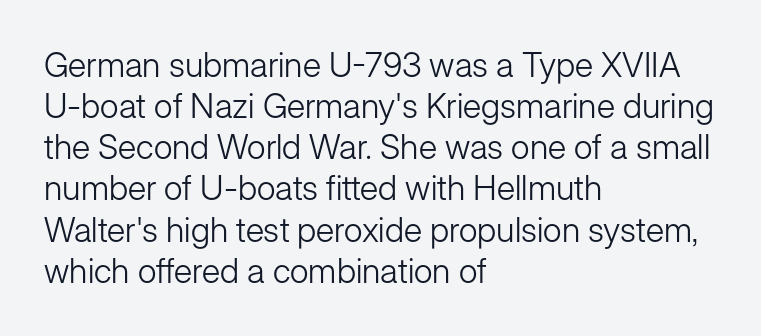
The image shows 34 px light sans-serif type, upright; set left-aligned, line spacing 1.21x, normal letter spacing, not underlined; low stroke contrast and a medium x-height.
